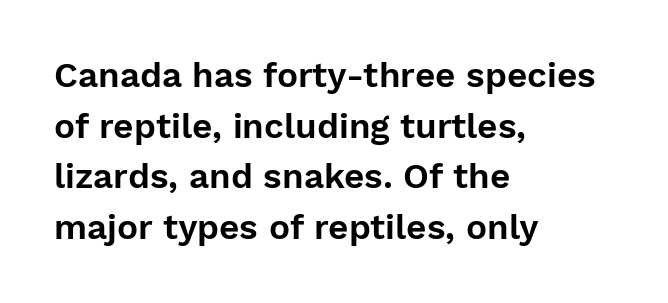
Q: Is the text italic (slanted)? A: No, it is upright.
Q: Is the typeface a serif or a sans-serif typeface? A: Sans-serif.
Q: Is the text underlined? A: No.
Q: How is the paragraph aligned? A: Left-aligned.
Q: Is the spacing between letters normal or unusually wide? A: Normal.
Q: Is the spacing between lines tight, normal or loose? A: Normal.
Q: Width (condensed, normal, or wide)? A: Normal.
Q: Stroke contrast? A: Low.
Q: x-height? A: Medium.
Q: Monospaced? A: No.
